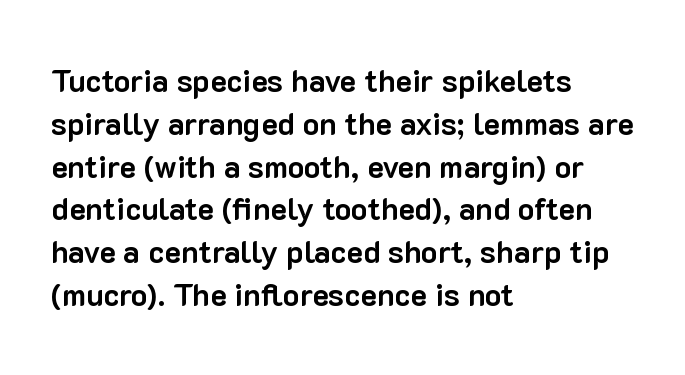
Q: Is the text bold? A: Yes.
Q: Is the text italic (slanted)? A: No, it is upright.
Q: Is the typeface a serif or a sans-serif typeface? A: Sans-serif.
Q: Is the text underlined? A: No.
Q: How is the paragraph aligned? A: Left-aligned.
Q: Is the spacing between letters normal or unusually wide? A: Normal.
Q: Is the spacing between lines tight, normal or loose? A: Normal.
Q: Width (condensed, normal, or wide)? A: Normal.
Q: Stroke contrast? A: Low.
Q: x-height? A: Medium.
Q: Monospaced? A: No.
